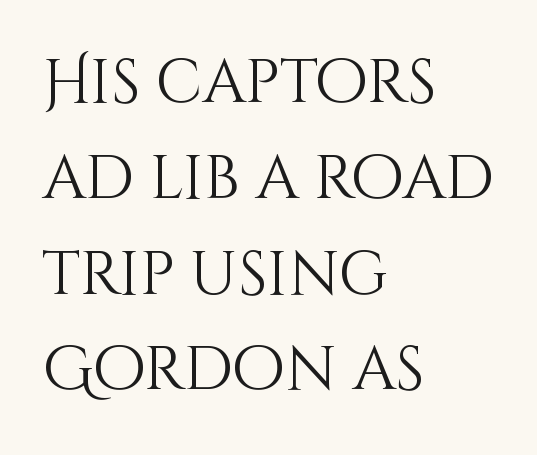
Q: Is the text bold? A: No.
Q: Is the text italic (slanted)? A: No, it is upright.
Q: Is the text underlined? A: No.
Q: How is the paragraph aligned? A: Left-aligned.
Q: Is the spacing between letters normal or unusually wide? A: Normal.
Q: Is the spacing between lines tight, normal or loose? A: Normal.
Q: Width (condensed, normal, or wide)? A: Normal.
Q: Stroke contrast? A: Medium.
Q: x-height? A: Large.
Q: Monospaced? A: No.
